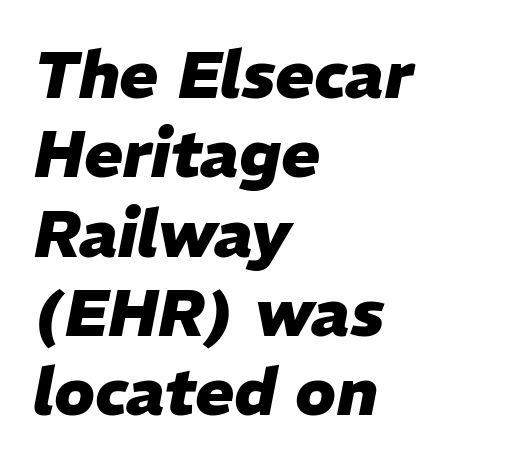
{"italic": "yes", "lean": "right", "slant_degrees": 11, "bold": "yes", "weight": "heavy", "width": "normal", "stroke_contrast": "low", "x_height": "medium", "monospaced": "no", "underline": "no", "align": "left", "line_spacing_ratio": 1.22, "letter_spacing": "normal", "letter_spacing_em": 0.0, "glyph_px": 65}
